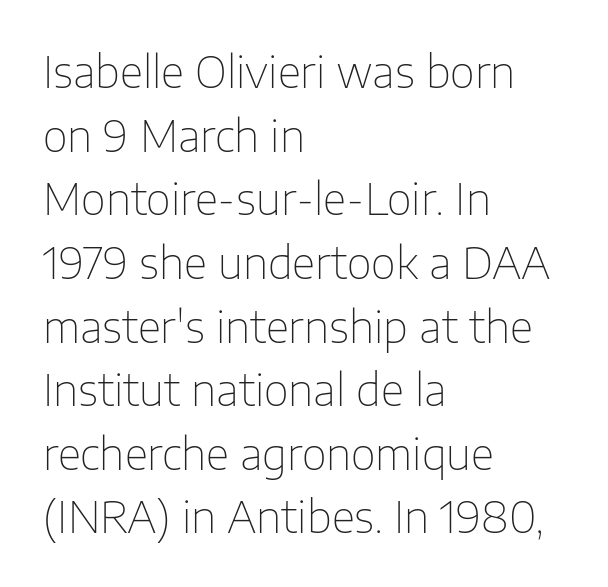
The image shows 43 px thin sans-serif type, upright; set left-aligned, normal line spacing (1.48x), normal letter spacing, not underlined; low stroke contrast and a medium x-height.
